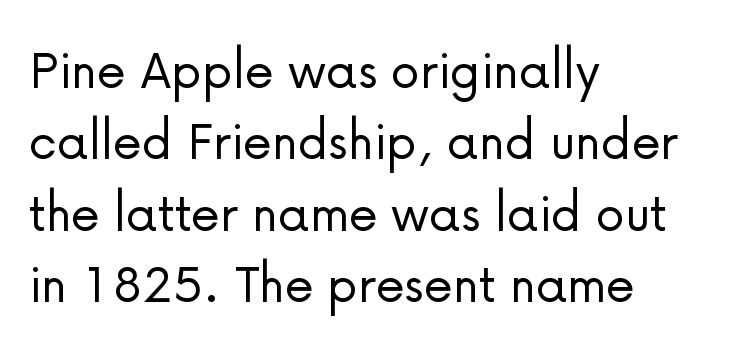
The image shows 59 px light sans-serif type, upright; set left-aligned, line spacing 1.21x, normal letter spacing, not underlined; low stroke contrast and a medium x-height.
